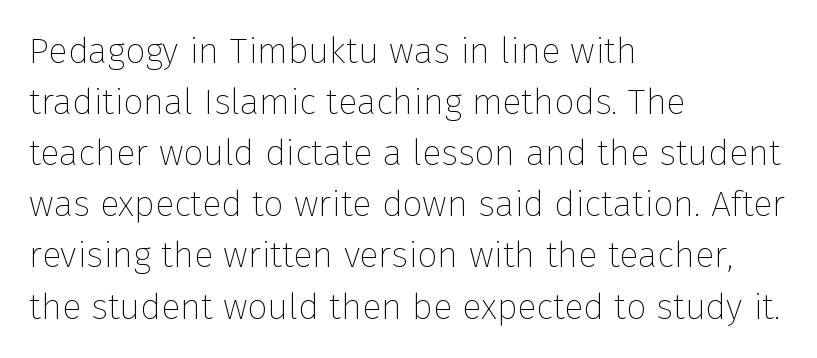
The image shows 36 px thin sans-serif type, upright; set left-aligned, normal line spacing (1.42x), normal letter spacing, not underlined; low stroke contrast and a medium x-height.
